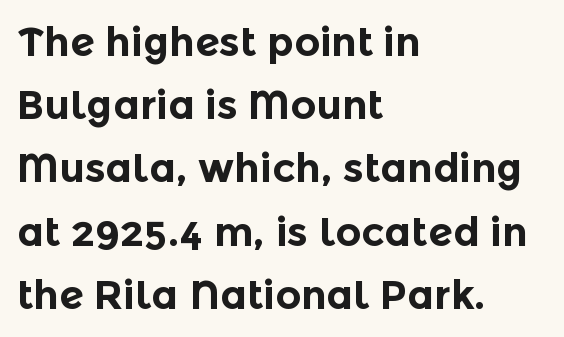
The image shows 40 px bold sans-serif type, upright; set left-aligned, normal line spacing (1.58x), normal letter spacing, not underlined; a medium x-height.
